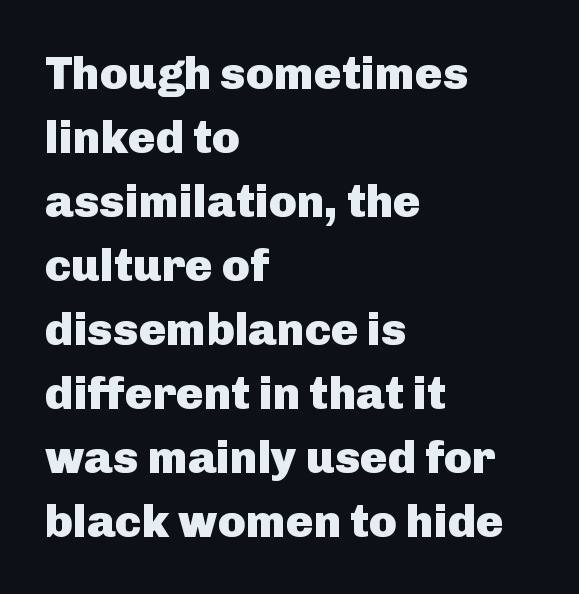
The image shows 46 px heavy sans-serif type, upright; set left-aligned, normal line spacing (1.39x), normal letter spacing, not underlined; low stroke contrast and a medium x-height.
